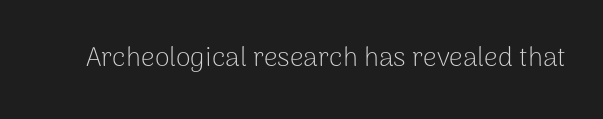
{"italic": "no", "bold": "no", "underline": "no", "letter_spacing": "normal", "letter_spacing_em": 0.0, "glyph_px": 27}
